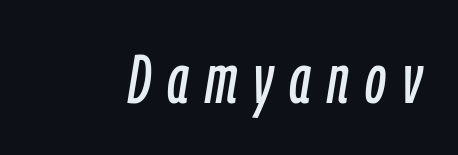
{"italic": "yes", "lean": "right", "slant_degrees": 9, "width": "condensed", "stroke_contrast": "low", "x_height": "medium", "monospaced": "no", "underline": "no", "letter_spacing": "wide", "letter_spacing_em": 0.23, "glyph_px": 69}
